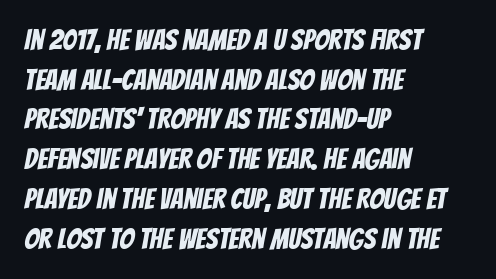
{"serif": "no", "width": "condensed", "stroke_contrast": "low", "x_height": "large", "monospaced": "no", "underline": "no", "align": "left", "line_spacing": "normal", "line_spacing_ratio": 1.37, "letter_spacing": "normal", "letter_spacing_em": 0.0, "glyph_px": 29}
